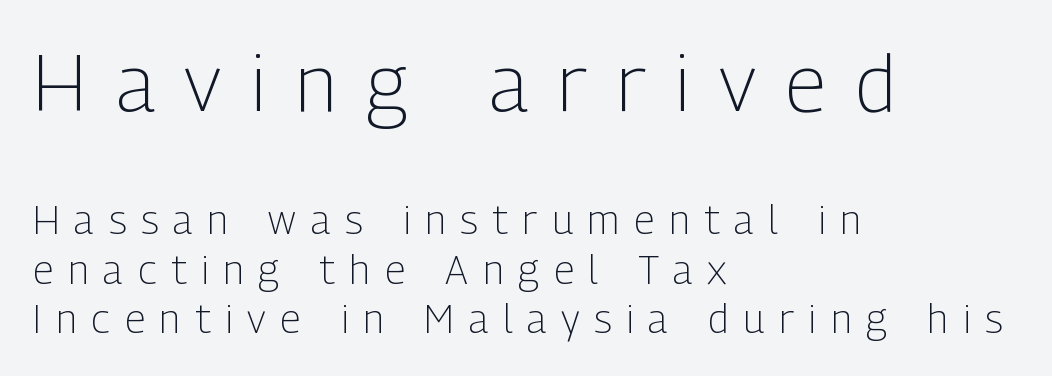
Q: Is the text bold? A: No.
Q: Is the text italic (slanted)? A: No, it is upright.
Q: Is the typeface a serif or a sans-serif typeface? A: Sans-serif.
Q: Is the text underlined? A: No.
Q: How is the paragraph aligned? A: Left-aligned.
Q: Is the spacing between letters normal or unusually wide? A: Unusually wide.
Q: Which block of text is set in a larger size, the first (top) or the second (bottom)? A: The first (top) one.
Q: Width (condensed, normal, or wide)? A: Condensed.
Q: Stroke contrast? A: Low.
Q: x-height? A: Medium.
Q: Monospaced? A: No.
